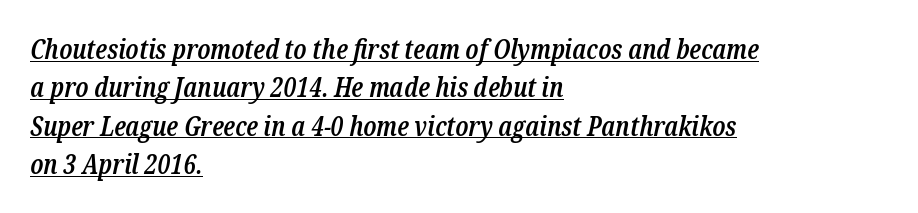
{"italic": "yes", "lean": "right", "slant_degrees": 12, "bold": "semi", "underline": "yes", "align": "left", "line_spacing": "normal", "line_spacing_ratio": 1.42, "letter_spacing": "normal", "letter_spacing_em": 0.0, "glyph_px": 27}
